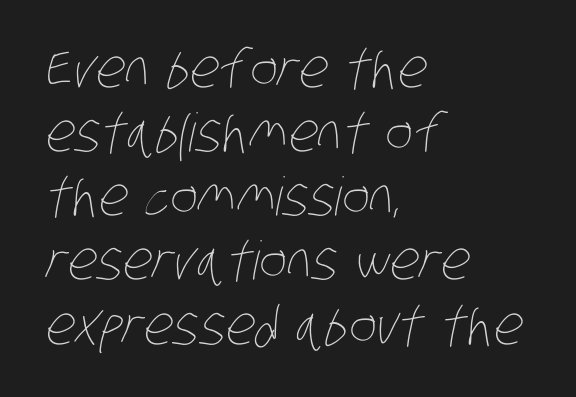
Varying glyph widths throughout — classic text-font behaviour. Inter-character spacing is left at the font's built-in metrics. The zone under the glyphs is completely vacant. Is the block centered? No — it sits flush against the left margin. Weight: in the light-to-regular range.
